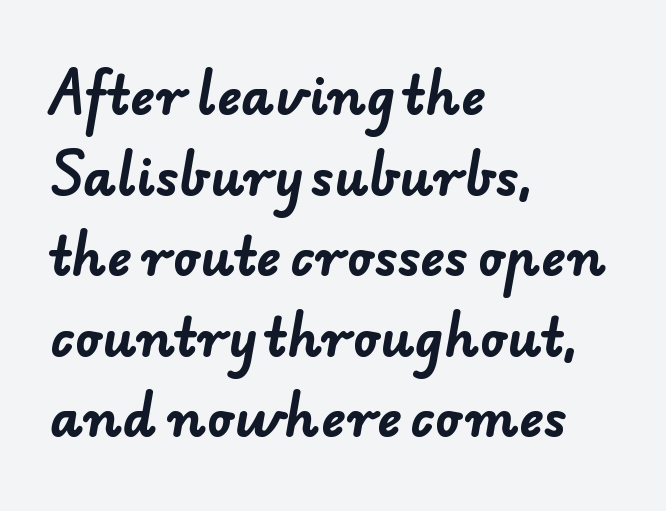
Q: Is the text bold? A: Yes.
Q: Is the typeface a serif or a sans-serif typeface? A: Sans-serif.
Q: Is the text underlined? A: No.
Q: How is the paragraph aligned? A: Left-aligned.
Q: Is the spacing between letters normal or unusually wide? A: Normal.
Q: Is the spacing between lines tight, normal or loose? A: Normal.
Q: Width (condensed, normal, or wide)? A: Normal.
Q: Stroke contrast? A: Low.
Q: x-height? A: Small.
Q: Monospaced? A: No.
